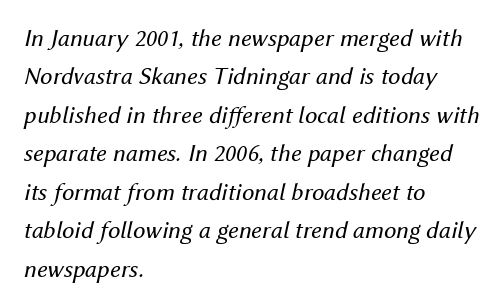
Characters follow at the spacing the type designer built in. The ragged edge is on the right, which tells us the setting is flush left. Beneath every word, the page is bare. Leading matches the norm, producing a regular column. Is the type slanted? Yes — the strokes lean at a clear angle. Weight class: somewhere from thin through regular.
